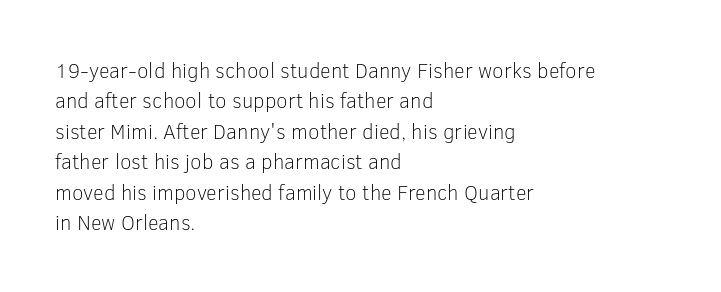
Letter spacing: default. Ink coverage per letter is moderate at most. The rag falls on the right side of this text block. Descenders are the only things crossing below the line. This block has exactly the height ordinary leading produces. This is the regular roman posture of the typeface.
